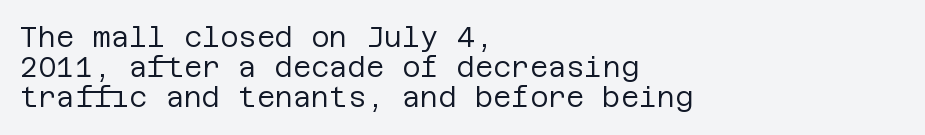
Q: Is the text bold? A: No.
Q: Is the text italic (slanted)? A: No, it is upright.
Q: Is the typeface a serif or a sans-serif typeface? A: Sans-serif.
Q: Is the text underlined? A: No.
Q: How is the paragraph aligned? A: Left-aligned.
Q: Is the spacing between letters normal or unusually wide? A: Normal.
Q: Is the spacing between lines tight, normal or loose? A: Tight.
Q: Width (condensed, normal, or wide)? A: Normal.
Q: Stroke contrast? A: Low.
Q: x-height? A: Large.
